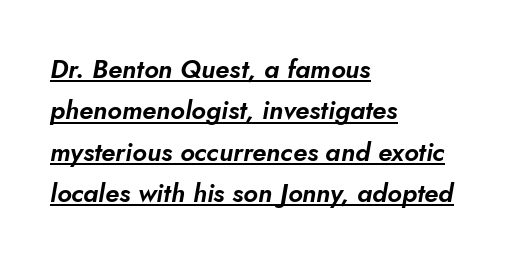
The image shows 26 px text type, italic (leaning right); set left-aligned, normal line spacing (1.59x), normal letter spacing, underlined.
